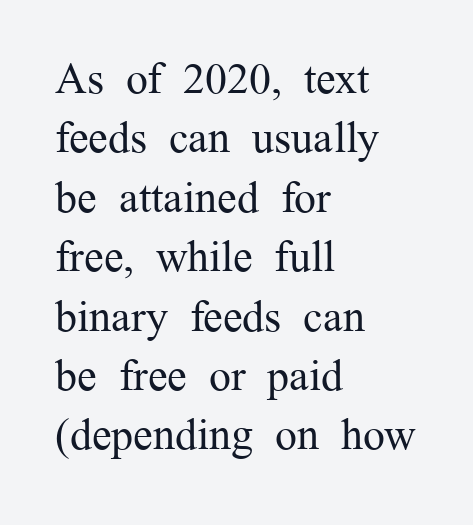
Q: Is the text bold? A: No.
Q: Is the text italic (slanted)? A: No, it is upright.
Q: Is the typeface a serif or a sans-serif typeface? A: Serif.
Q: Is the text underlined? A: No.
Q: How is the paragraph aligned? A: Left-aligned.
Q: Is the spacing between letters normal or unusually wide? A: Normal.
Q: Is the spacing between lines tight, normal or loose? A: Normal.
Q: Width (condensed, normal, or wide)? A: Normal.
Q: Stroke contrast? A: Medium.
Q: x-height? A: Medium.
Q: Monospaced? A: No.
